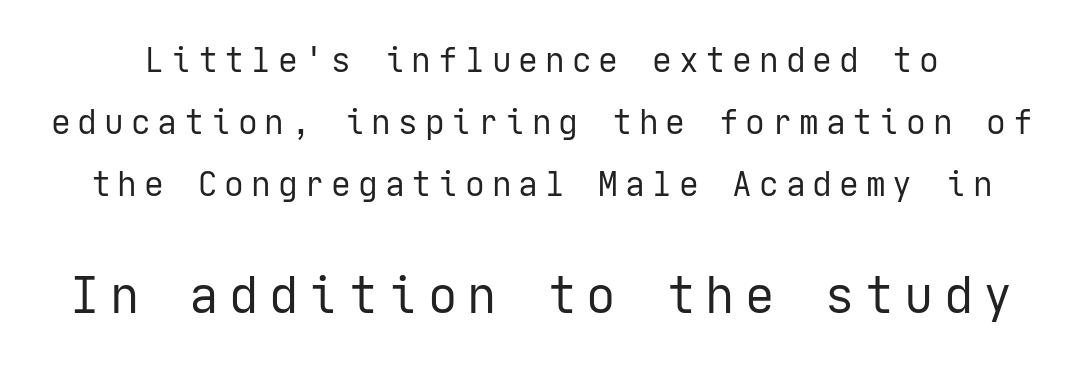
The image shows 49 px regular-weight sans-serif type, upright; set line spacing 1.88x, unusually wide letter spacing (+0.21 em), not underlined; the second (bottom) block is 1.48x larger; low stroke contrast and a medium x-height.
